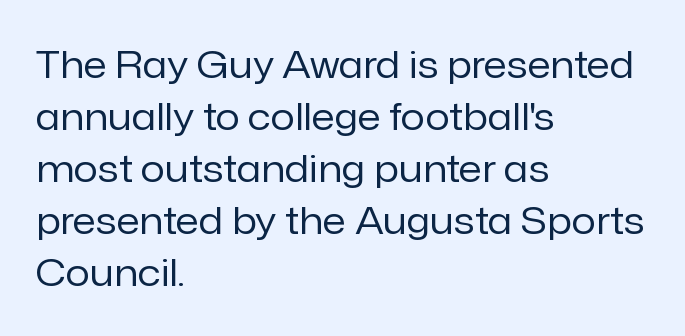
The image shows 38 px regular-weight sans-serif type, upright; set left-aligned, normal line spacing (1.37x), normal letter spacing, not underlined; low stroke contrast and a medium x-height.
